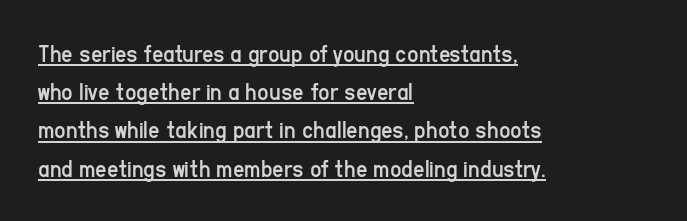
Q: Is the text bold? A: No.
Q: Is the text italic (slanted)? A: No, it is upright.
Q: Is the text underlined? A: Yes.
Q: How is the paragraph aligned? A: Left-aligned.
Q: Is the spacing between letters normal or unusually wide? A: Normal.
Q: Is the spacing between lines tight, normal or loose? A: Normal.
